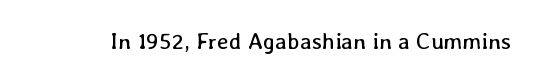
Q: Is the text bold? A: No.
Q: Is the text italic (slanted)? A: No, it is upright.
Q: Is the text underlined? A: No.
Q: Is the spacing between letters normal or unusually wide? A: Normal.
